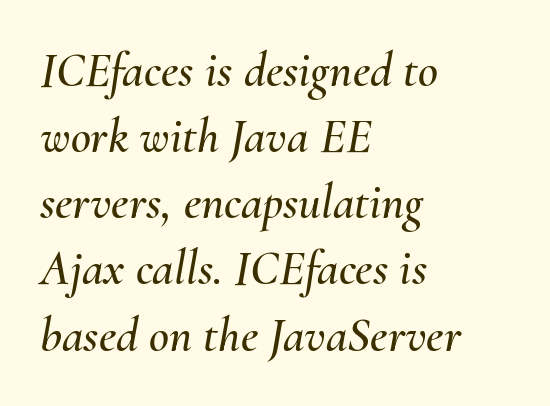
Rule under the text: the space is simply empty. Does the leading feel generous? No, just average. Default kerning and tracking; the words read as compact shapes. This sample has the flowing, uneven cadence of proportional lettering. The typography opts for an oblique posture over an upright one. Short and long lines alike share a common starting point at left.
